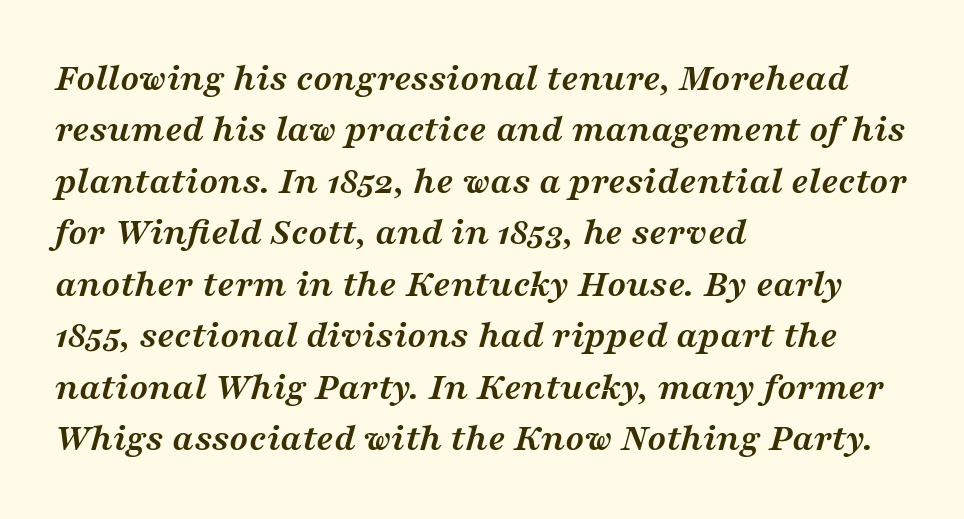
{"serif": "yes", "italic": "yes", "lean": "right", "slant_degrees": 16, "bold": "yes", "weight": "semibold", "width": "wide", "stroke_contrast": "medium", "x_height": "medium", "monospaced": "no", "underline": "no", "align": "left", "line_spacing": "normal", "line_spacing_ratio": 1.32, "letter_spacing": "normal", "letter_spacing_em": 0.0, "glyph_px": 39}
